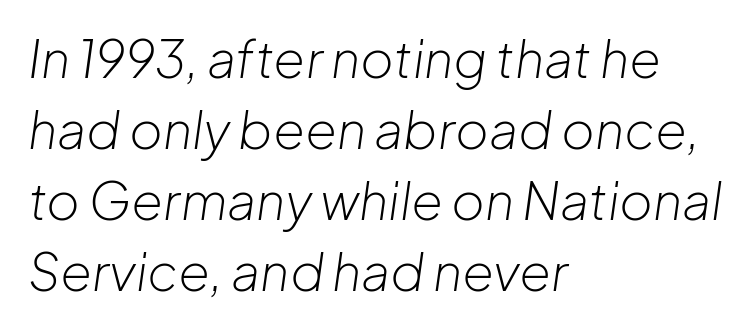
{"italic": "yes", "lean": "right", "slant_degrees": 8, "bold": "no", "weight": "light", "width": "normal", "stroke_contrast": "low", "x_height": "medium", "monospaced": "no", "underline": "no", "align": "left", "line_spacing": "normal", "line_spacing_ratio": 1.39, "letter_spacing": "normal", "letter_spacing_em": 0.0, "glyph_px": 51}
